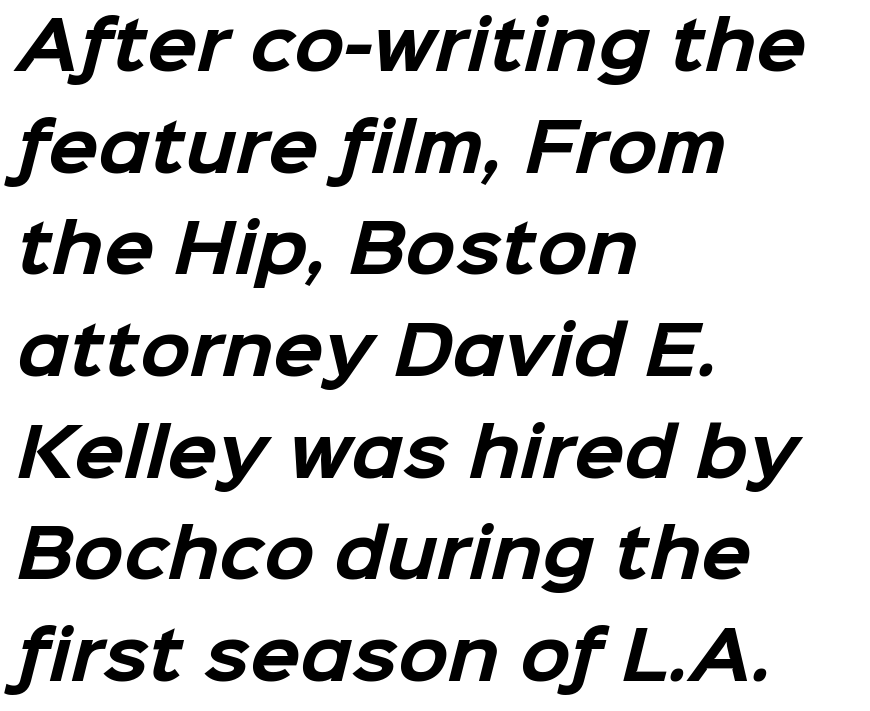
{"serif": "no", "bold": "yes", "weight": "bold", "width": "normal", "stroke_contrast": "low", "x_height": "medium", "monospaced": "no", "underline": "no", "align": "left", "line_spacing": "normal", "line_spacing_ratio": 1.54, "letter_spacing": "normal", "letter_spacing_em": 0.0, "glyph_px": 66}
